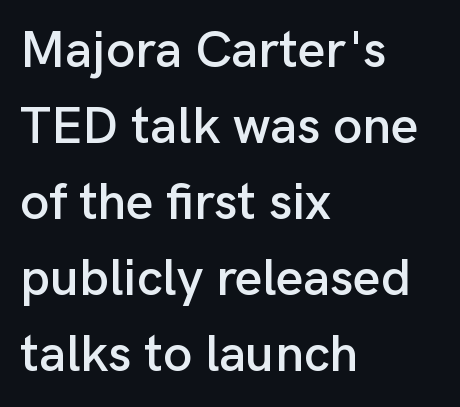
Q: Is the text italic (slanted)? A: No, it is upright.
Q: Is the typeface a serif or a sans-serif typeface? A: Sans-serif.
Q: Is the text underlined? A: No.
Q: How is the paragraph aligned? A: Left-aligned.
Q: Is the spacing between letters normal or unusually wide? A: Normal.
Q: Is the spacing between lines tight, normal or loose? A: Normal.
Q: Width (condensed, normal, or wide)? A: Normal.
Q: Stroke contrast? A: Low.
Q: x-height? A: Medium.
Q: Monospaced? A: No.
